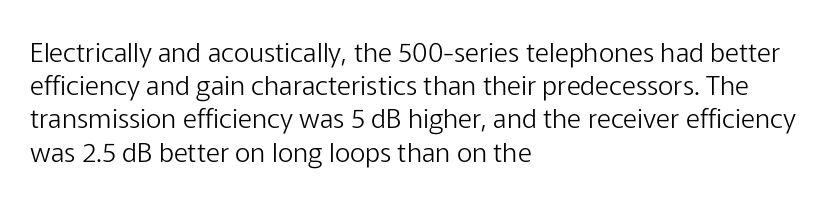
{"italic": "no", "bold": "no", "underline": "no", "align": "left", "line_spacing_ratio": 1.23, "letter_spacing": "normal", "letter_spacing_em": 0.0, "glyph_px": 27}
